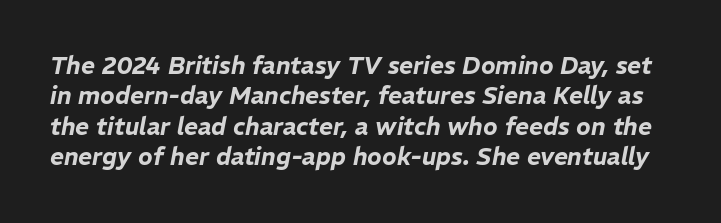
Quick note: underline off. The rendering uses a moderate line-height, typical for paragraphs. Spacing between characters is what you'd get straight out of the box. Looking at the ascenders, they clearly lean.
